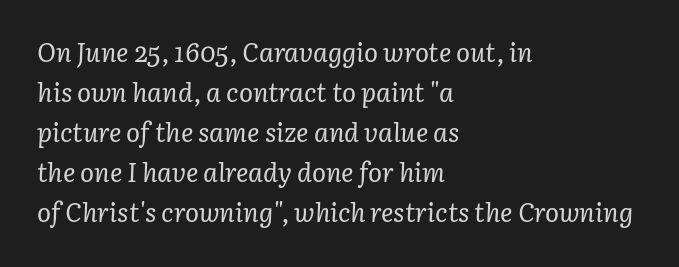
The weight tops out at a normal text grade. The line texture is even and compact thanks to regular tracking. Is the type slanted? Yes — the strokes lean at a clear angle. Baseline-to-baseline distance is the conventional proportion of letter height.
